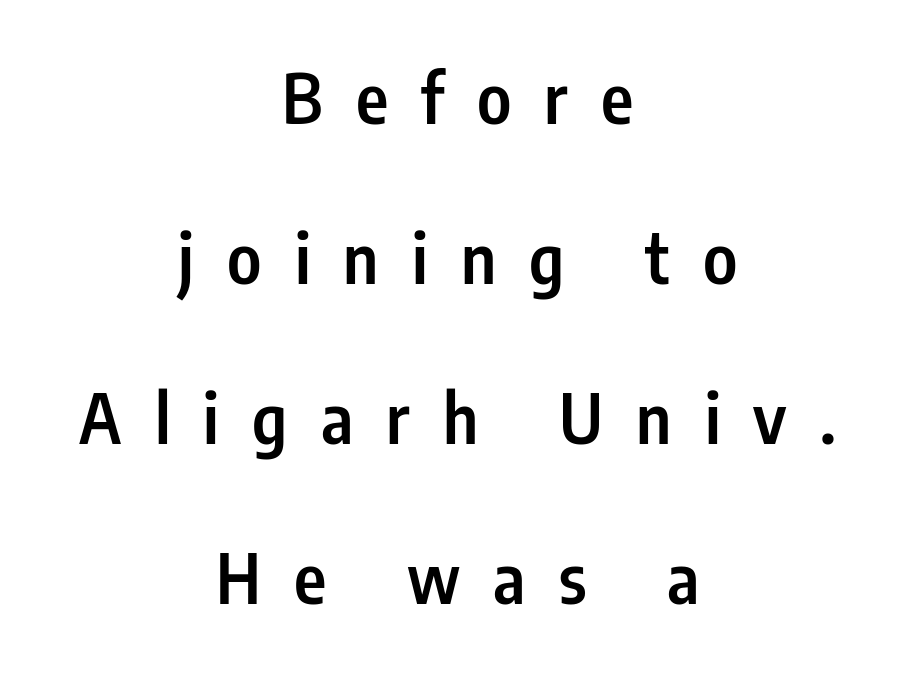
The image shows 69 px semibold, condensed sans-serif type, upright; set centered, loose line spacing (2.32x), unusually wide letter spacing (+0.48 em), not underlined; low stroke contrast and a medium x-height.
